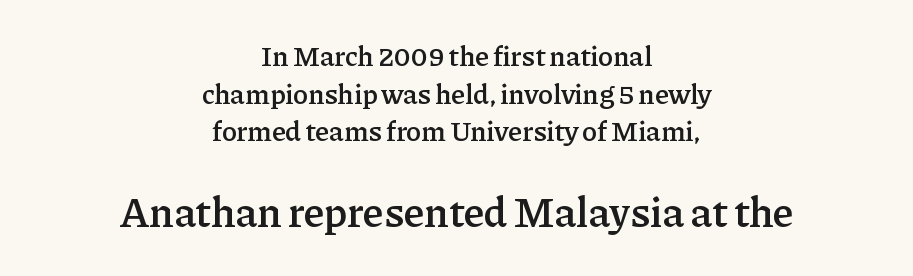
Character widths vary here, with narrow letters taking less room than wide ones. A somewhat darkened texture: the type is semibold rather than bold. Type size steps up from the first block to the second. Look at the bottom of the vertical strokes: they flare into serifs here. The lettering holds an erect, upright posture throughout.
